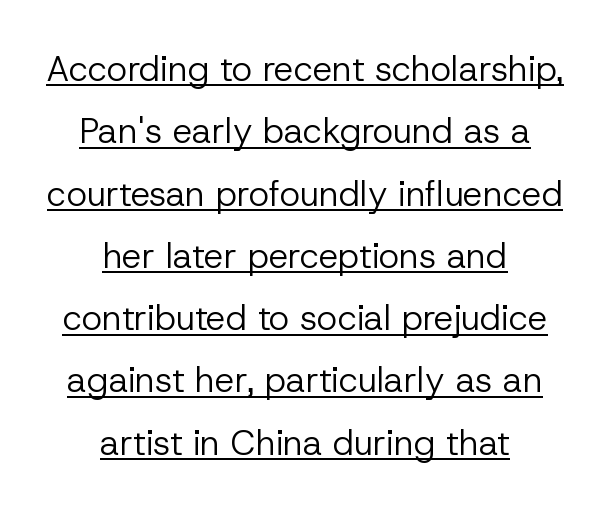
The image shows 35 px regular-weight sans-serif type, upright; set centered, line spacing 1.78x, normal letter spacing, underlined; low stroke contrast and a medium x-height.
